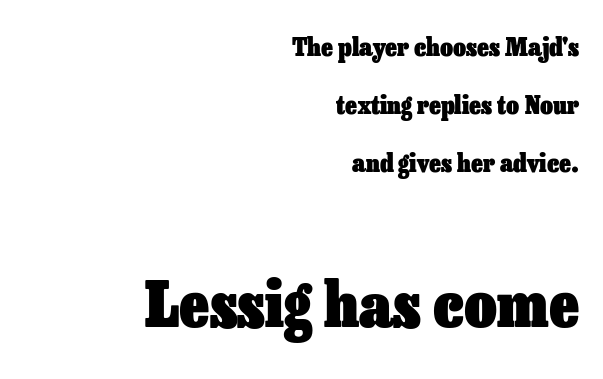
The sample has been set heavy, in full bold. Glyph-to-glyph distance matches everyday printed text. Do the characters align in a grid? No, the font is proportional. Size hierarchy here favors the trailing block over the leading one.
